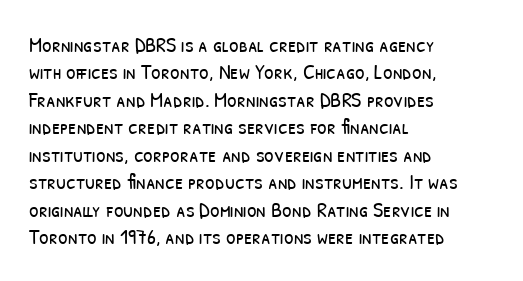
Students, note that the glyphs here touch the page at normal intervals. Honestly, the row spacing looks completely unremarkable. On a weight scale, this lands at 450 or below. Glance below the letters and you will spot only blank space.
